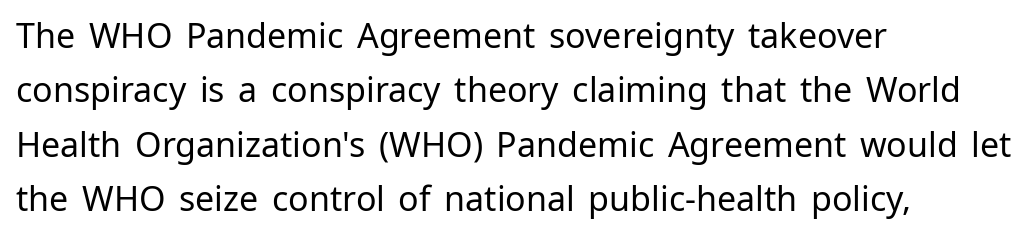
Caption: multi-line text, flush left, ragged right. Lines of text with bare space underneath. The line texture is even and compact thanks to regular tracking. Posture: vertical. What kind of face is this? One without serifs — a sans. Character widths vary here, with narrow letters taking less room than wide ones.
